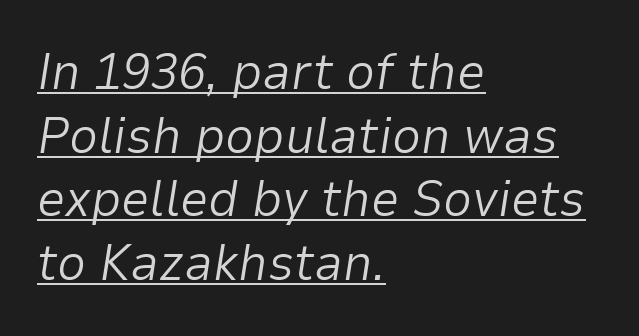
{"italic": "yes", "lean": "right", "slant_degrees": 9, "bold": "no", "weight": "light", "width": "normal", "stroke_contrast": "low", "x_height": "medium", "monospaced": "no", "underline": "yes", "align": "left", "line_spacing": "normal", "line_spacing_ratio": 1.25, "letter_spacing": "normal", "letter_spacing_em": 0.0, "glyph_px": 51}
